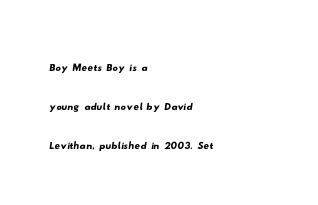
This block has exactly the height ordinary leading produces. Each word holds together tightly as a unit, with standard inter-letter gaps. In CSS terms this would be text-align: left. This rendering features lettering with no underline.
